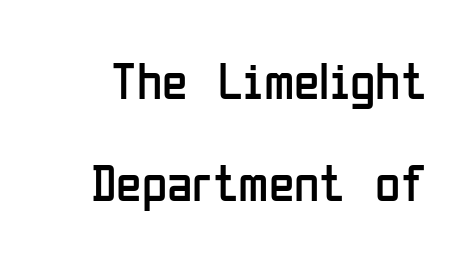
The image shows 52 px regular-weight, condensed sans-serif type, upright; set loose line spacing (1.96x), normal letter spacing, not underlined; low stroke contrast and a medium x-height.
